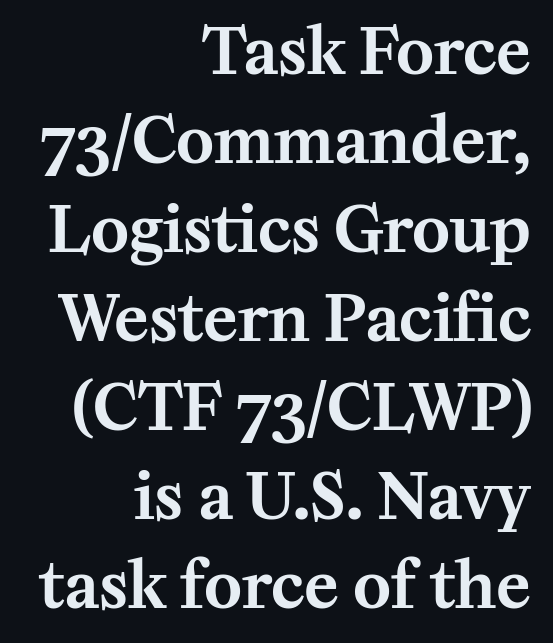
{"serif": "yes", "italic": "no", "width": "normal", "stroke_contrast": "medium", "x_height": "medium", "monospaced": "no", "underline": "no", "align": "right", "line_spacing": "normal", "line_spacing_ratio": 1.39, "letter_spacing": "normal", "letter_spacing_em": 0.0, "glyph_px": 64}
